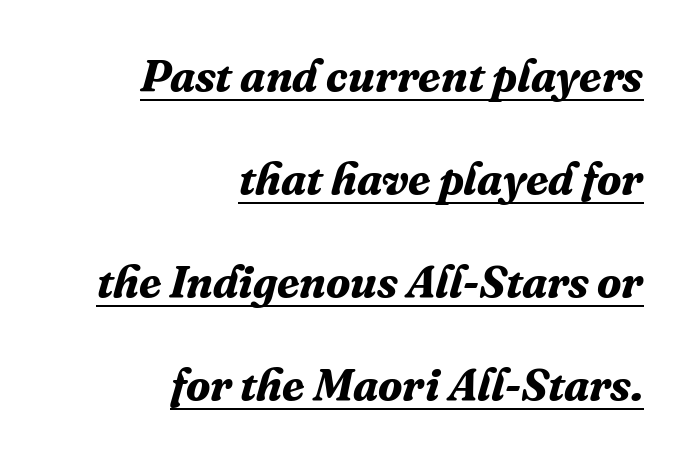
{"serif": "yes", "italic": "yes", "lean": "right", "slant_degrees": 16, "bold": "yes", "weight": "bold", "width": "normal", "stroke_contrast": "medium", "x_height": "medium", "monospaced": "no", "underline": "yes", "align": "right", "line_spacing": "loose", "line_spacing_ratio": 2.29, "letter_spacing": "normal", "letter_spacing_em": 0.0, "glyph_px": 45}
